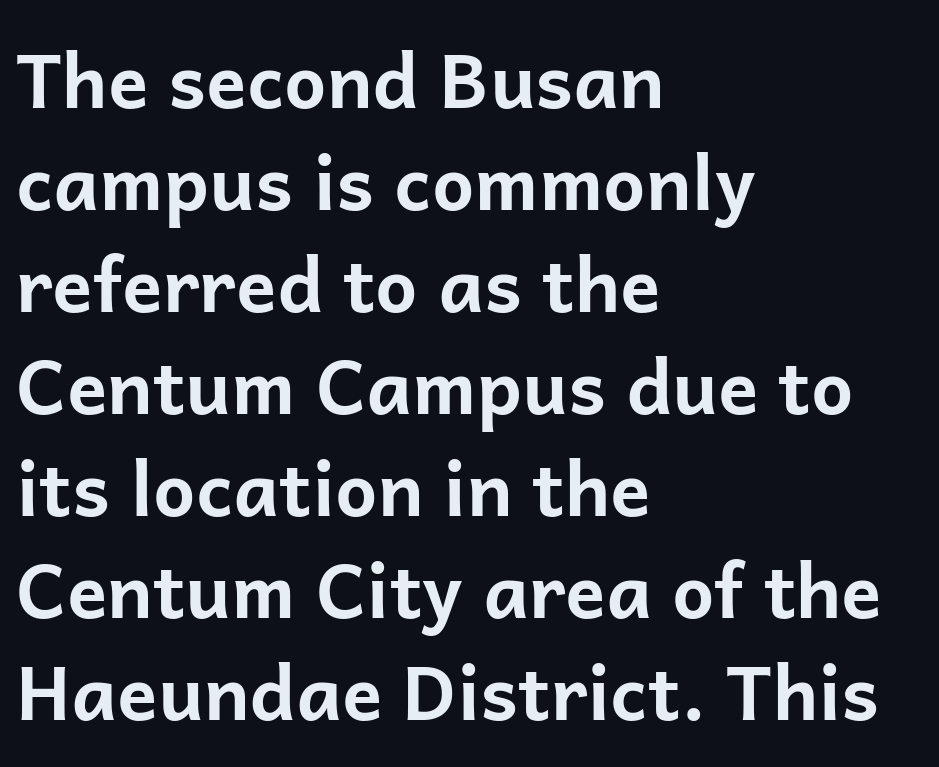
The image shows 75 px bold sans-serif type, upright; set left-aligned, normal line spacing (1.36x), normal letter spacing, not underlined; low stroke contrast and a medium x-height.
